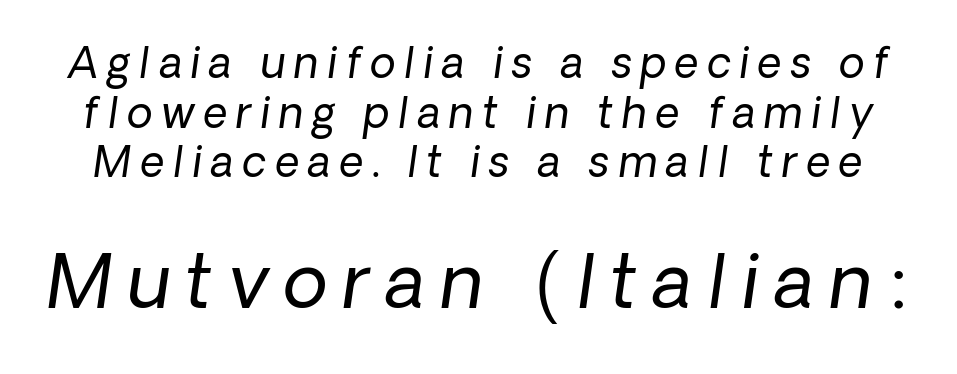
Q: Is the text bold? A: No.
Q: Is the typeface a serif or a sans-serif typeface? A: Sans-serif.
Q: Is the text underlined? A: No.
Q: Is the spacing between letters normal or unusually wide? A: Unusually wide.
Q: Which block of text is set in a larger size, the first (top) or the second (bottom)? A: The second (bottom) one.
Q: Width (condensed, normal, or wide)? A: Normal.
Q: Stroke contrast? A: Low.
Q: x-height? A: Medium.
Q: Monospaced? A: No.
